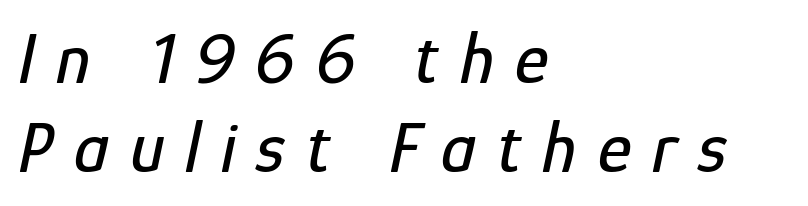
The image shows 72 px condensed type, italic (leaning right); set left-aligned, line spacing 1.23x, unusually wide letter spacing (+0.29 em), not underlined; low stroke contrast and a medium x-height.
